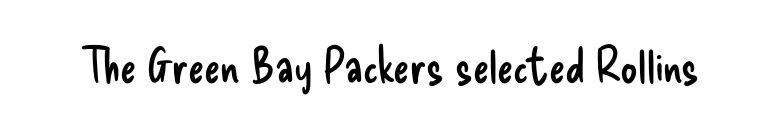
The image shows 48 px regular-weight, condensed sans-serif type, upright; set normal letter spacing, not underlined; low stroke contrast and a small x-height.
